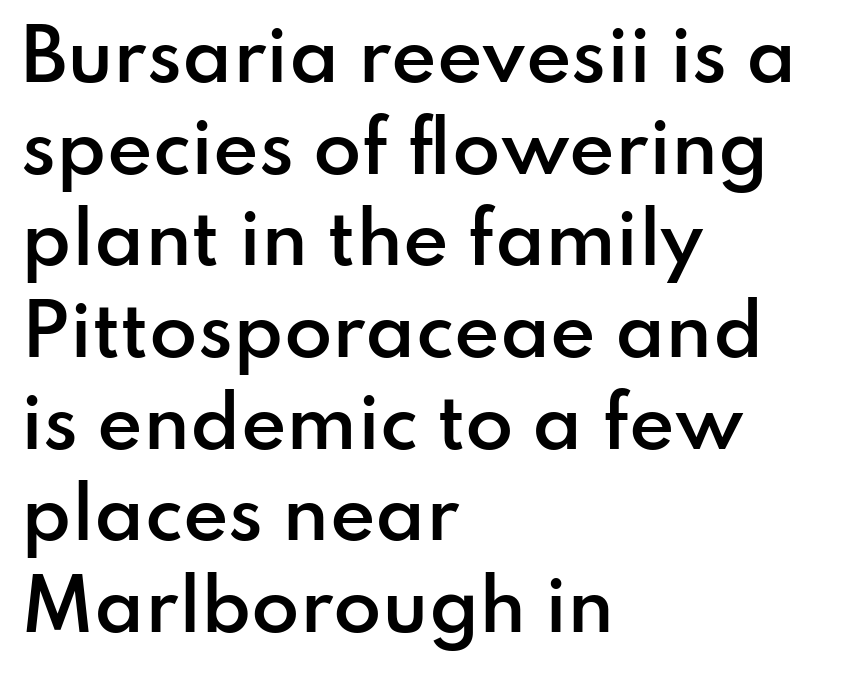
The image shows 70 px semibold sans-serif type, upright; set left-aligned, normal line spacing (1.31x), normal letter spacing, not underlined; low stroke contrast and a small x-height.
